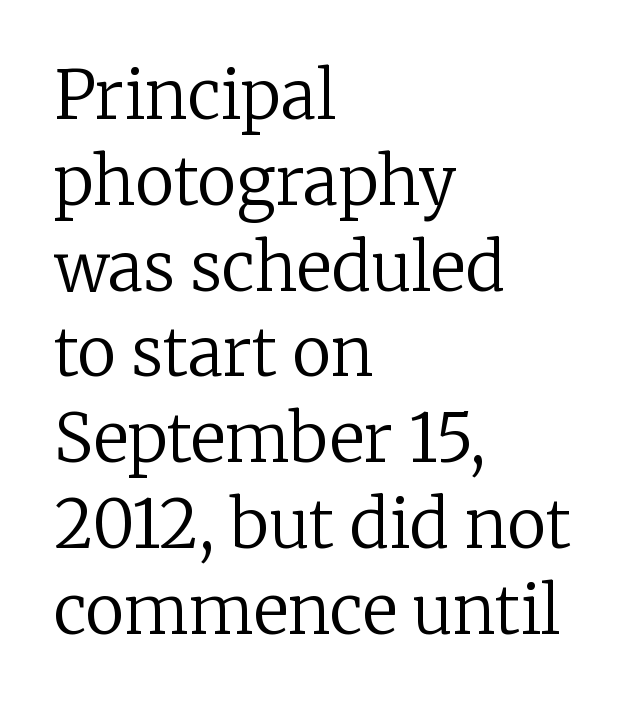
The image shows 66 px regular-weight serif type, upright; set left-aligned, normal line spacing (1.3x), normal letter spacing, not underlined; low stroke contrast and a medium x-height.
